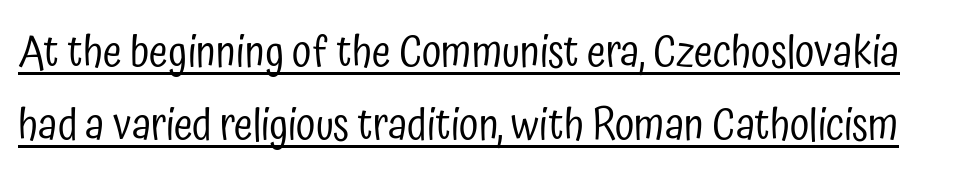
Q: Is the text bold? A: No.
Q: Is the text italic (slanted)? A: No, it is upright.
Q: Is the typeface a serif or a sans-serif typeface? A: Sans-serif.
Q: Is the text underlined? A: Yes.
Q: Is the spacing between letters normal or unusually wide? A: Normal.
Q: Is the spacing between lines tight, normal or loose? A: Normal.
Q: Width (condensed, normal, or wide)? A: Condensed.
Q: Stroke contrast? A: Low.
Q: x-height? A: Medium.
Q: Monospaced? A: No.
